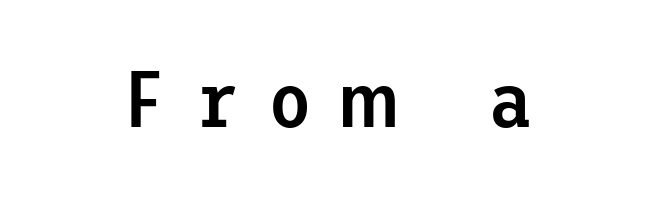
I'd call this a sans setting — the letters go barefoot. This sample is center-justified, so both line endings float freely. As a designer I'd log this as weight 600, semibold. This sample uses expanded letter spacing, leaving extra air between glyphs. Honestly, there is no underline to notice here at all.
